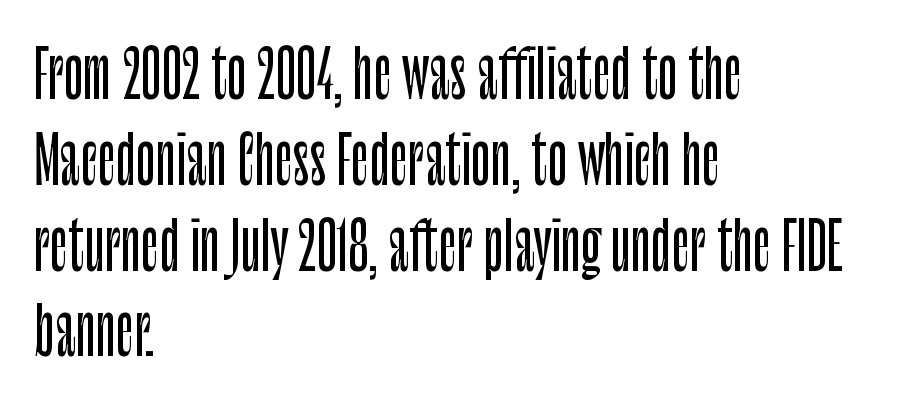
Quick note: underline off. The letters carry no serifs — their stems end cleanly without finishing strokes. Every stem runs plumb, perpendicular to the baseline. Students, observe: this is what conventionally led text looks like. The line texture is even and compact thanks to regular tracking.
